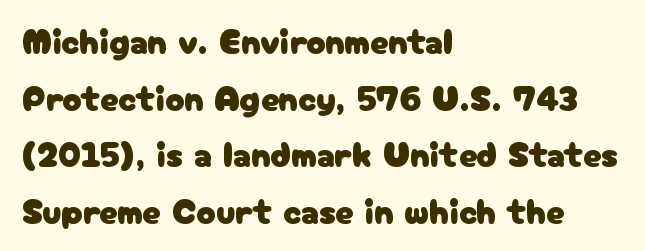
{"serif": "no", "italic": "no", "width": "normal", "stroke_contrast": "low", "x_height": "medium", "monospaced": "no", "underline": "no", "align": "left", "line_spacing": "normal", "line_spacing_ratio": 1.57, "letter_spacing": "normal", "letter_spacing_em": 0.0, "glyph_px": 36}
